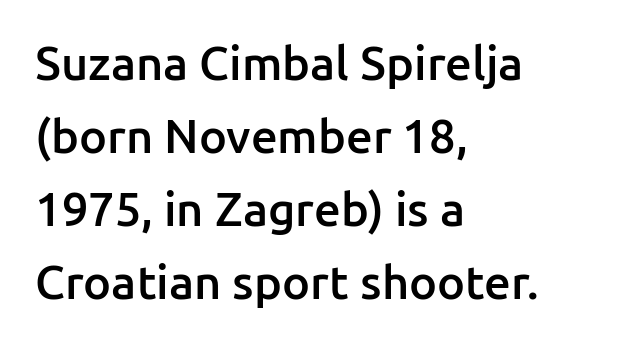
Glyph-to-glyph distance matches everyday printed text. The typesetting leans somewhat heavy: a semibold. A typesetter would call this proportional, since set widths differ per character. Casual observation: everything's shoved over to the left. Line spacing here is normal.
